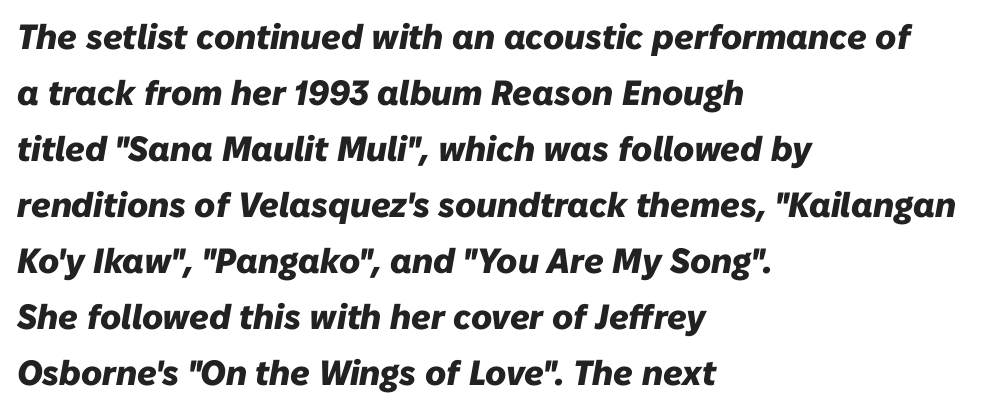
The image shows 35 px heavy type, italic (leaning right); set left-aligned, normal line spacing (1.6x), normal letter spacing, not underlined; low stroke contrast and a medium x-height.
